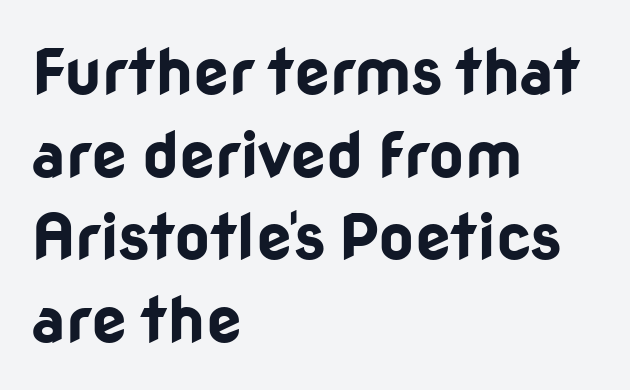
Rule under the text: the space is simply empty. You'd pick this weight for a headline — it's a proper bold. Spacing verdict: proportional, widths tailored to each character. The typography opts for an upright posture over an oblique one. This sample keeps an unexceptional amount of space between lines.
